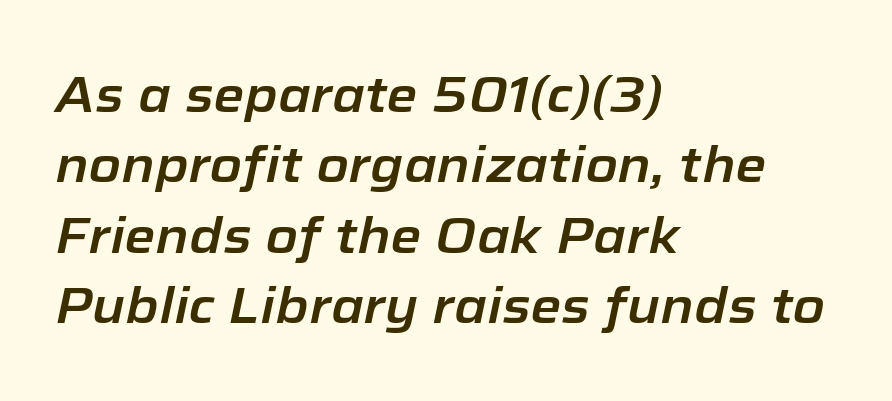
The image shows 50 px text type, italic (leaning right); set left-aligned, normal line spacing (1.41x), normal letter spacing, not underlined; low stroke contrast and a medium x-height.
